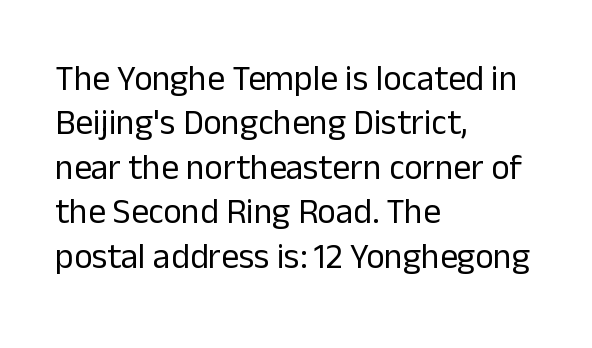
{"serif": "no", "italic": "no", "bold": "no", "weight": "regular", "width": "normal", "stroke_contrast": "low", "x_height": "medium", "monospaced": "no", "underline": "no", "align": "left", "line_spacing": "normal", "line_spacing_ratio": 1.27, "letter_spacing": "normal", "letter_spacing_em": 0.0, "glyph_px": 35}
